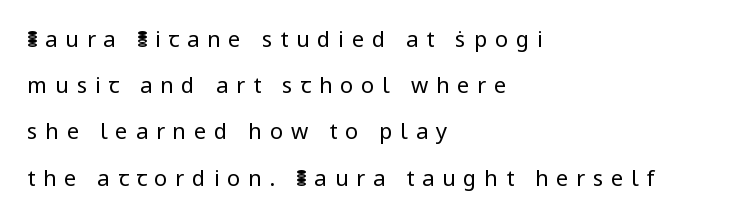
These lines stand farther apart than default settings would place them. The letters stand upright; this is a roman face. Weight: in the light-to-regular range. Someone cranked the tracking dial way up on this one. The passage is arranged the way most books set body copy — flush left.
